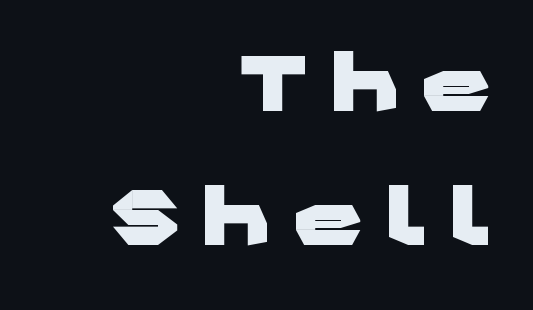
Q: Is the text bold? A: Yes.
Q: Is the text italic (slanted)? A: No, it is upright.
Q: Is the typeface a serif or a sans-serif typeface? A: Sans-serif.
Q: Is the text underlined? A: No.
Q: How is the paragraph aligned? A: Right-aligned.
Q: Is the spacing between letters normal or unusually wide? A: Unusually wide.
Q: Width (condensed, normal, or wide)? A: Wide.
Q: Stroke contrast? A: Low.
Q: x-height? A: Medium.
Q: Monospaced? A: No.
